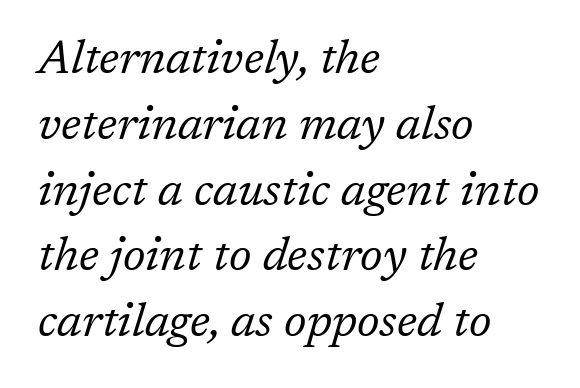
{"serif": "yes", "italic": "yes", "lean": "right", "slant_degrees": 17, "bold": "no", "weight": "regular", "width": "normal", "stroke_contrast": "low", "x_height": "medium", "monospaced": "no", "underline": "no", "align": "left", "line_spacing": "normal", "line_spacing_ratio": 1.4, "letter_spacing": "normal", "letter_spacing_em": 0.0, "glyph_px": 47}
